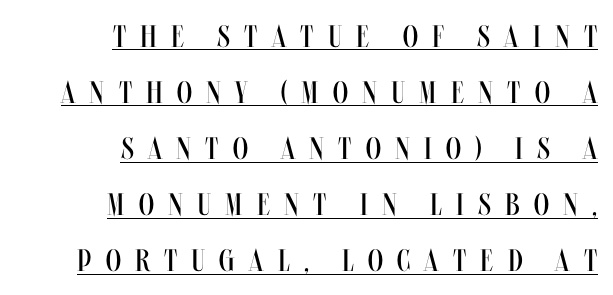
Q: Is the text bold? A: No.
Q: Is the text italic (slanted)? A: No, it is upright.
Q: Is the text underlined? A: Yes.
Q: How is the paragraph aligned? A: Right-aligned.
Q: Is the spacing between letters normal or unusually wide? A: Unusually wide.
Q: Width (condensed, normal, or wide)? A: Condensed.
Q: Stroke contrast? A: Medium.
Q: x-height? A: Large.
Q: Monospaced? A: No.
